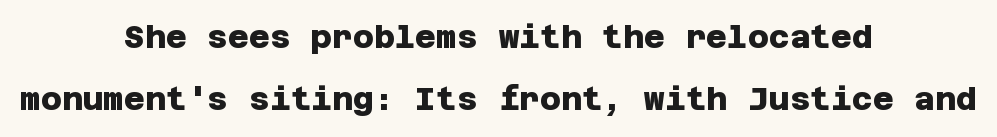
Q: Is the text bold? A: Yes.
Q: Is the typeface a serif or a sans-serif typeface? A: Sans-serif.
Q: Is the text underlined? A: No.
Q: How is the paragraph aligned? A: Centered.
Q: Is the spacing between letters normal or unusually wide? A: Normal.
Q: Is the spacing between lines tight, normal or loose? A: Loose.
Q: Width (condensed, normal, or wide)? A: Normal.
Q: Stroke contrast? A: Low.
Q: x-height? A: Large.
